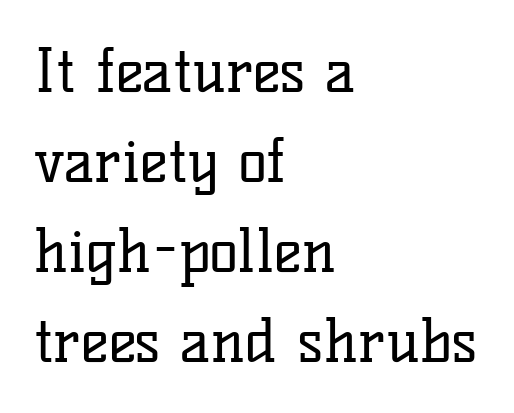
The image shows 60 px regular-weight serif type, upright; set left-aligned, normal line spacing (1.5x), normal letter spacing, not underlined; low stroke contrast and a medium x-height.
